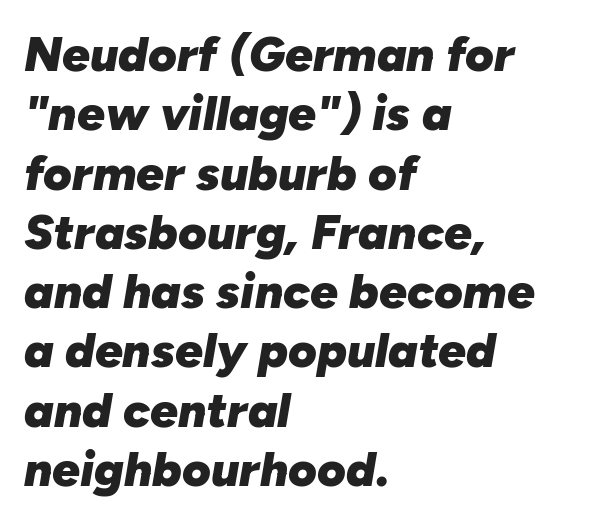
{"italic": "yes", "lean": "right", "slant_degrees": 10, "bold": "yes", "weight": "heavy", "width": "normal", "stroke_contrast": "low", "x_height": "medium", "monospaced": "no", "underline": "no", "align": "left", "line_spacing_ratio": 1.21, "letter_spacing": "normal", "letter_spacing_em": 0.0, "glyph_px": 49}
